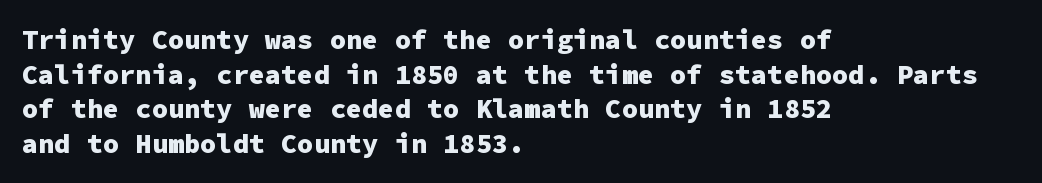
The image shows 27 px bold type, upright; set left-aligned, normal line spacing (1.28x), normal letter spacing, not underlined.
